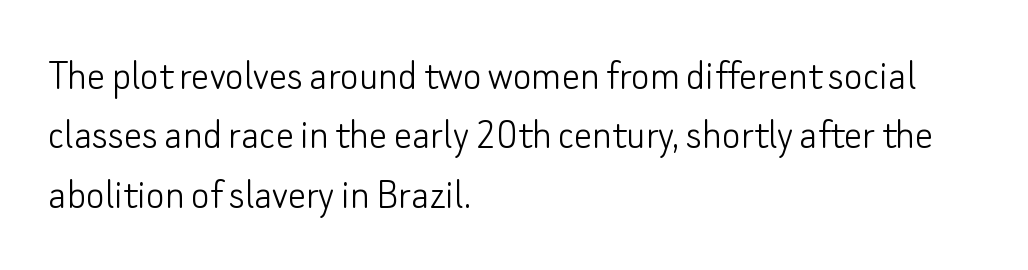
Q: Is the text bold? A: No.
Q: Is the text italic (slanted)? A: No, it is upright.
Q: Is the typeface a serif or a sans-serif typeface? A: Sans-serif.
Q: Is the text underlined? A: No.
Q: How is the paragraph aligned? A: Left-aligned.
Q: Is the spacing between letters normal or unusually wide? A: Normal.
Q: Is the spacing between lines tight, normal or loose? A: Normal.
Q: Width (condensed, normal, or wide)? A: Normal.
Q: Stroke contrast? A: Low.
Q: x-height? A: Small.
Q: Monospaced? A: No.
